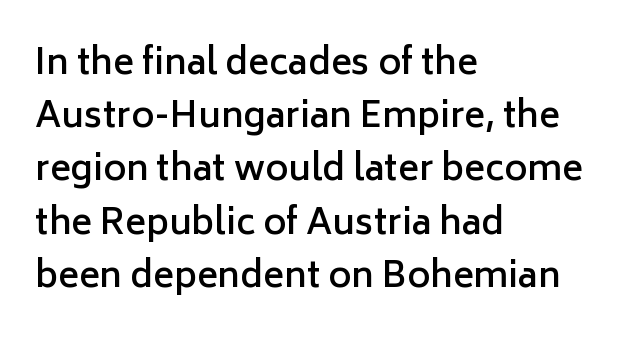
In terms of letterspacing, this is plain default setting. Does the weight exceed regular? Yes, but only to semibold. Lines of text with bare space underneath. Letterform terminals end flat and unadorned throughout the passage.
